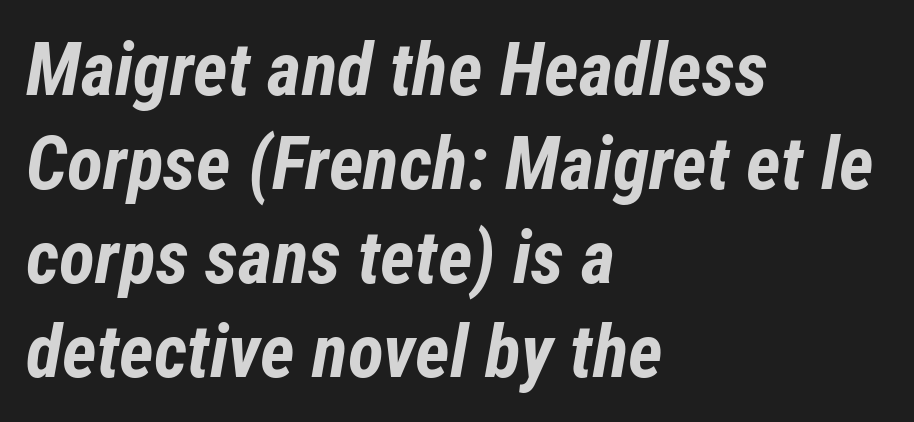
{"italic": "yes", "lean": "right", "slant_degrees": 12, "bold": "yes", "weight": "bold", "width": "condensed", "stroke_contrast": "low", "x_height": "medium", "monospaced": "no", "underline": "no", "align": "left", "line_spacing": "normal", "line_spacing_ratio": 1.27, "letter_spacing": "normal", "letter_spacing_em": 0.0, "glyph_px": 74}
